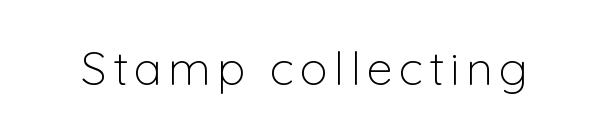
The image shows 47 px light sans-serif type, upright; set not underlined; low stroke contrast and a medium x-height.
